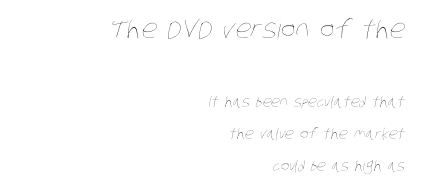
{"bold": "no", "underline": "no", "align": "right", "line_spacing": "loose", "line_spacing_ratio": 2.28, "letter_spacing": "normal", "letter_spacing_em": 0.0, "larger_block": "first", "size_ratio": 1.79, "glyph_px": 25}
